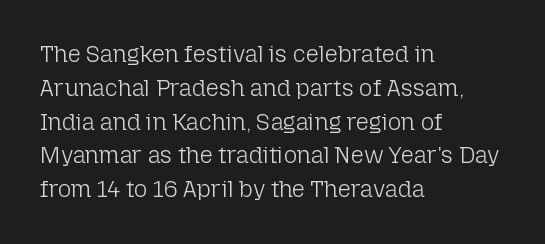
Just letters on the line, the space beneath them empty. Evenly set lines give the paragraph a standard silhouette. Heft: none added — not bold. Notice how the passage keeps a crisp vertical edge on the left only. No extra tracking has been applied to these lines. A roman cut, with each character standing at attention.
